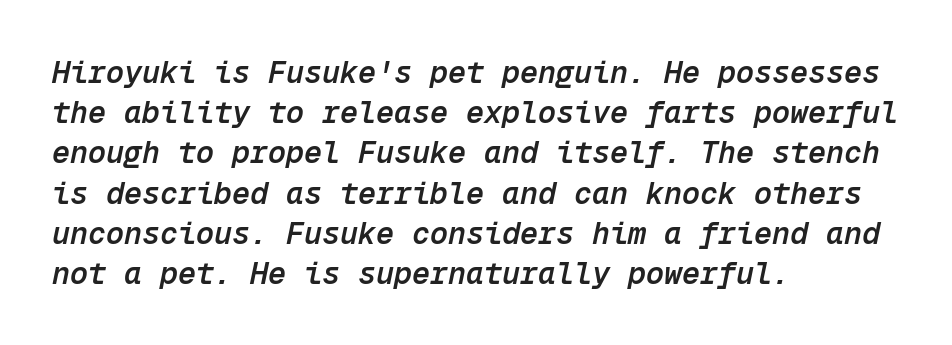
Q: Is the text bold? A: Semi-bold.
Q: Is the text italic (slanted)? A: Yes, it leans right by about 12 degrees.
Q: Is the text underlined? A: No.
Q: How is the paragraph aligned? A: Left-aligned.
Q: Is the spacing between letters normal or unusually wide? A: Normal.
Q: Is the spacing between lines tight, normal or loose? A: Normal.
Q: Width (condensed, normal, or wide)? A: Normal.
Q: Stroke contrast? A: Low.
Q: x-height? A: Medium.
Q: Monospaced? A: Yes.
